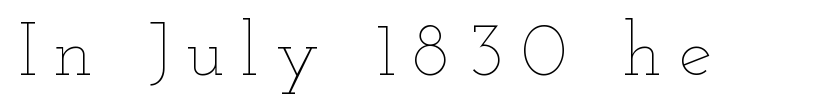
{"italic": "no", "bold": "no", "weight": "thin", "width": "wide", "stroke_contrast": "low", "x_height": "small", "monospaced": "no", "underline": "no", "letter_spacing": "wide", "letter_spacing_em": 0.22, "glyph_px": 75}
